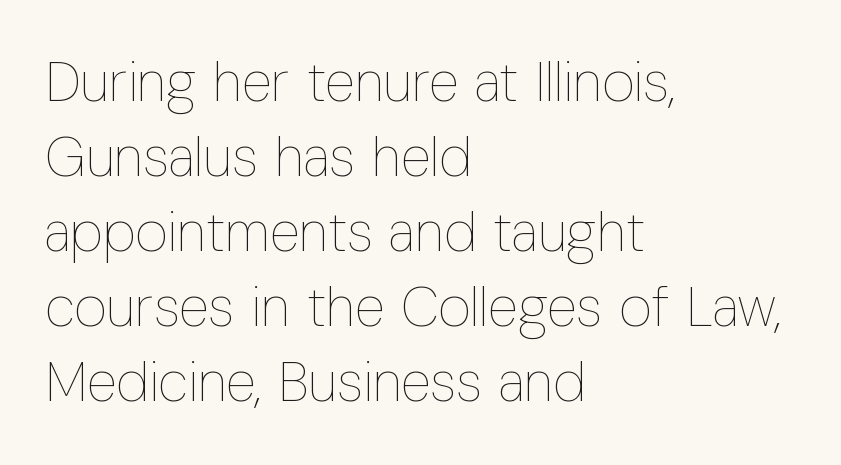
{"italic": "no", "bold": "no", "weight": "thin", "width": "condensed", "stroke_contrast": "low", "x_height": "medium", "monospaced": "no", "underline": "no", "align": "left", "line_spacing": "normal", "line_spacing_ratio": 1.34, "letter_spacing": "normal", "letter_spacing_em": 0.0, "glyph_px": 56}
